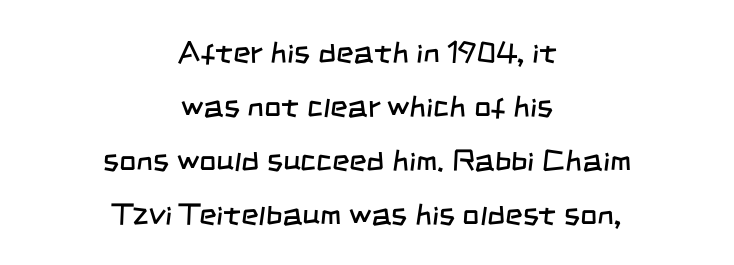
{"serif": "no", "bold": "no", "weight": "regular", "width": "condensed", "stroke_contrast": "low", "x_height": "large", "monospaced": "no", "underline": "no", "align": "center", "line_spacing_ratio": 1.8, "letter_spacing": "normal", "letter_spacing_em": 0.0, "glyph_px": 30}
